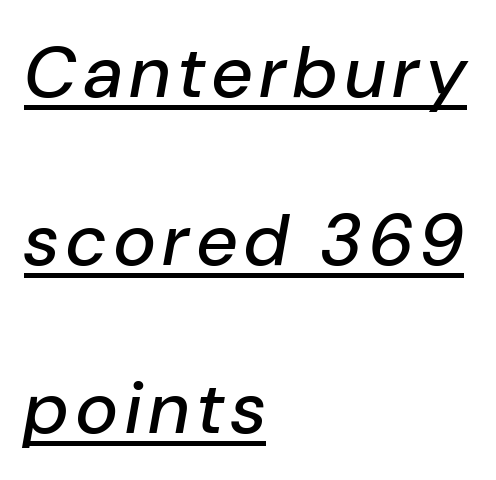
{"italic": "yes", "lean": "right", "slant_degrees": 10, "width": "normal", "stroke_contrast": "low", "x_height": "medium", "monospaced": "no", "underline": "yes", "align": "left", "line_spacing": "loose", "line_spacing_ratio": 2.3, "glyph_px": 73}
